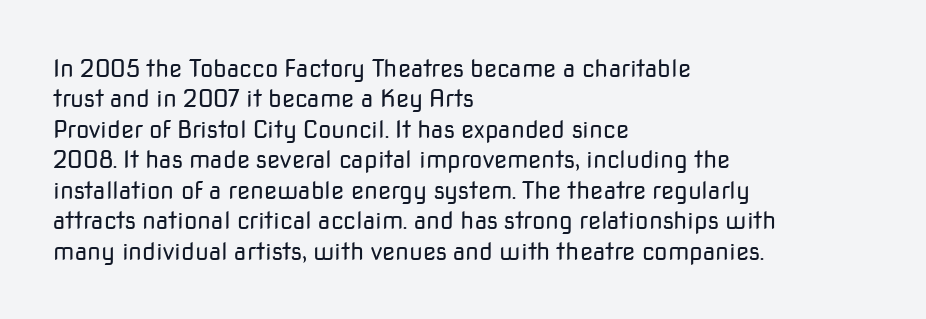
{"italic": "no", "bold": "no", "underline": "no", "align": "left", "line_spacing": "normal", "line_spacing_ratio": 1.27, "letter_spacing": "normal", "letter_spacing_em": 0.0, "glyph_px": 24}
